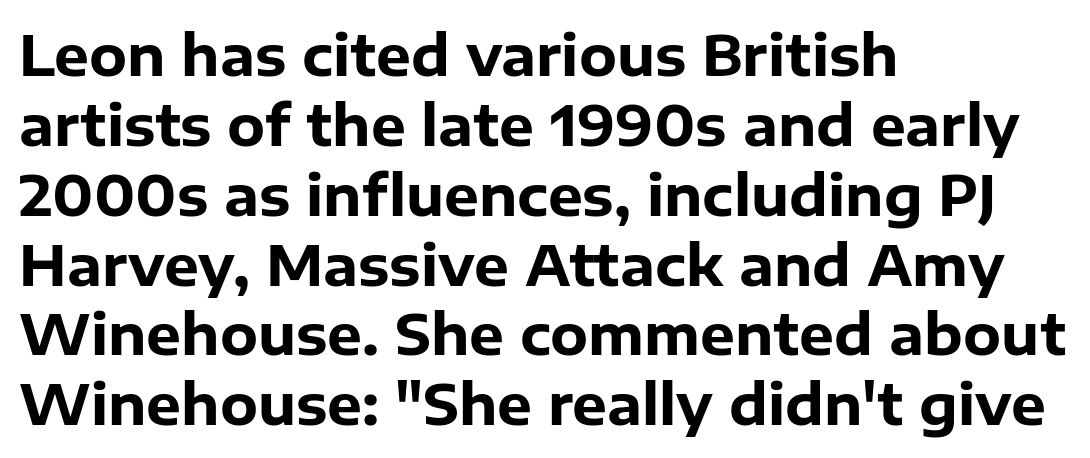
{"serif": "no", "italic": "no", "bold": "yes", "weight": "heavy", "width": "normal", "stroke_contrast": "low", "x_height": "medium", "monospaced": "no", "underline": "no", "align": "left", "line_spacing": "normal", "line_spacing_ratio": 1.27, "letter_spacing": "normal", "letter_spacing_em": 0.0, "glyph_px": 55}
